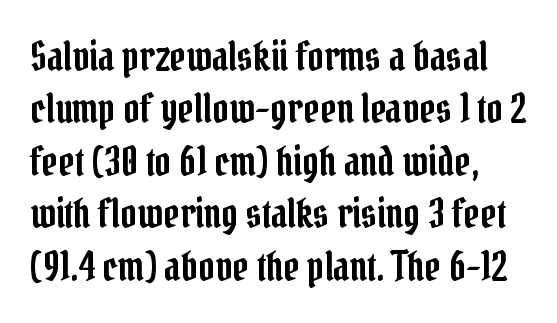
Q: Is the text italic (slanted)? A: No, it is upright.
Q: Is the typeface a serif or a sans-serif typeface? A: Serif.
Q: Is the text underlined? A: No.
Q: Is the spacing between letters normal or unusually wide? A: Normal.
Q: Is the spacing between lines tight, normal or loose? A: Normal.
Q: Width (condensed, normal, or wide)? A: Condensed.
Q: Stroke contrast? A: Low.
Q: x-height? A: Medium.
Q: Monospaced? A: No.
